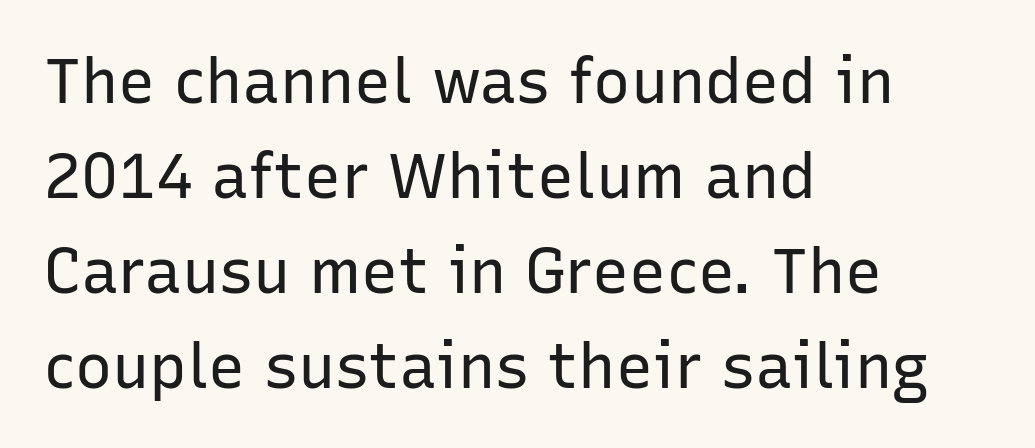
The image shows 62 px regular-weight sans-serif type, upright; set left-aligned, normal line spacing (1.53x), normal letter spacing, not underlined; low stroke contrast and a medium x-height.
